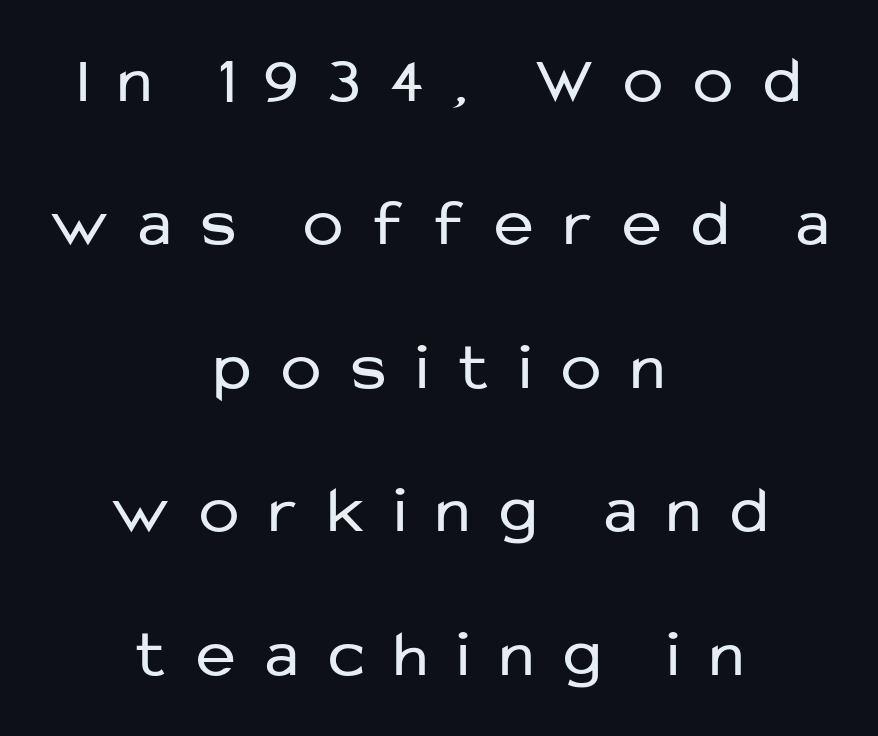
The image shows 67 px regular-weight sans-serif type, upright; set centered, loose line spacing (2.14x), unusually wide letter spacing (+0.45 em), not underlined; low stroke contrast and a medium x-height.
